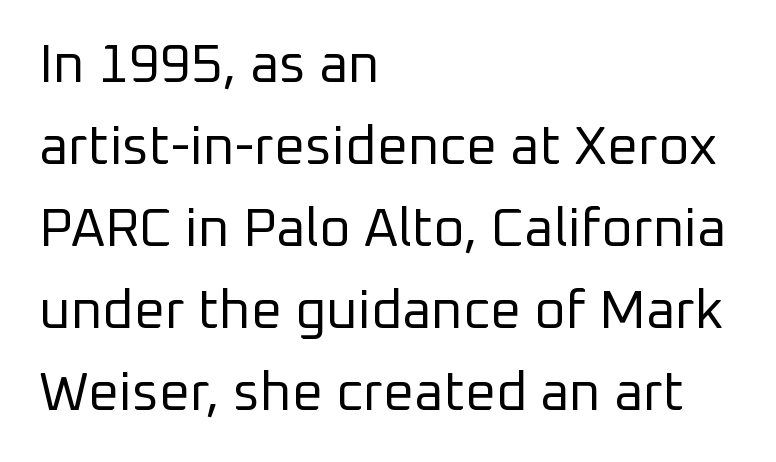
A sans-serif font was chosen for this passage. Look at the tracking — it's just the regular setting, nothing added. The block of text has a typical density, with ordinary space between rows. A student would call this left alignment; a typographer would say flush left, rag right. The face used here is proportionally spaced, like ordinary book or web type. The letters stand upright; this is a roman face.
